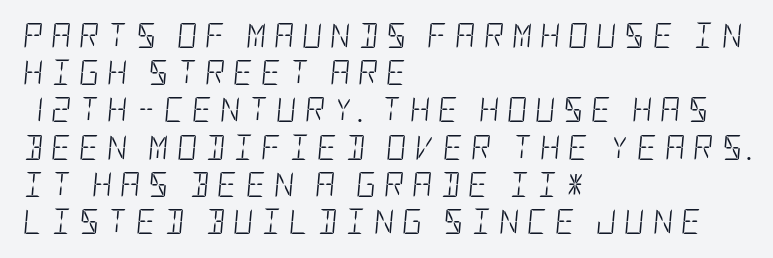
The image shows 25 px text type, italic (leaning right); set left-aligned, normal line spacing (1.49x), unusually wide letter spacing (+0.31 em), not underlined.
